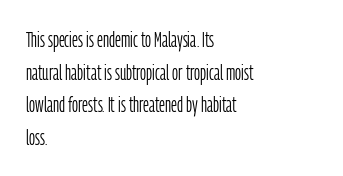
{"italic": "no", "bold": "no", "underline": "no", "align": "left", "line_spacing": "normal", "line_spacing_ratio": 1.55, "letter_spacing": "normal", "letter_spacing_em": 0.0, "glyph_px": 21}
